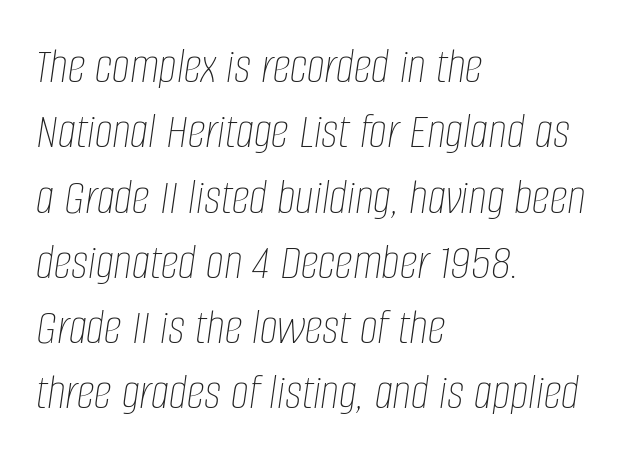
Heaviness? Minimal to ordinary, like unemphasized prose. Glyph-to-glyph distance matches everyday printed text. The letters advance in unequal steps, a hallmark of proportional type. A bare baseline throughout the passage. Every character sits at an angle, as italics do. One-word summary of the alignment: left.
